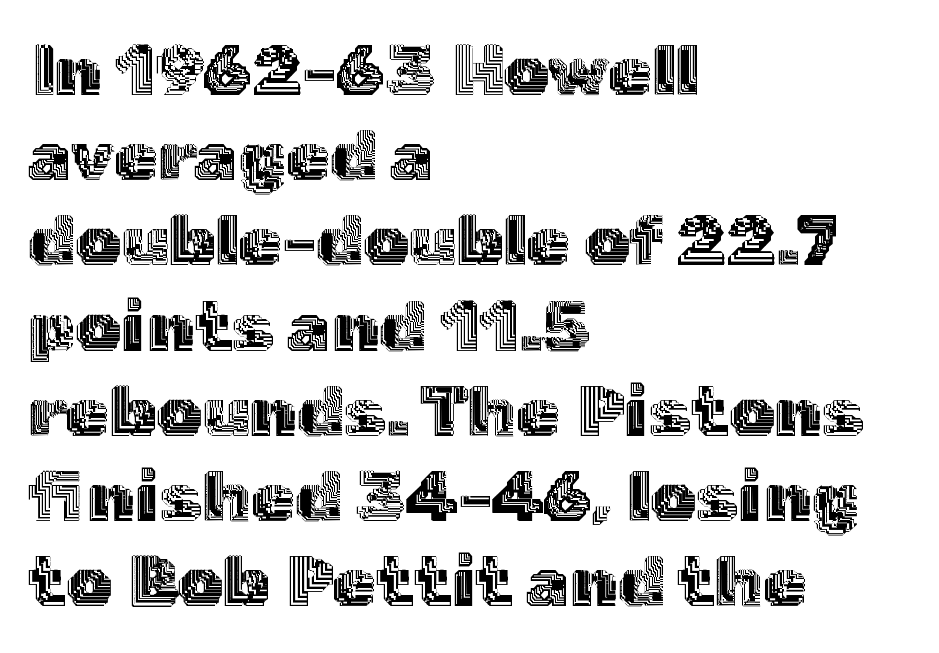
Q: Is the text italic (slanted)? A: No, it is upright.
Q: Is the text underlined? A: No.
Q: How is the paragraph aligned? A: Left-aligned.
Q: Is the spacing between letters normal or unusually wide? A: Normal.
Q: Width (condensed, normal, or wide)? A: Normal.
Q: x-height? A: Medium.
Q: Monospaced? A: No.
